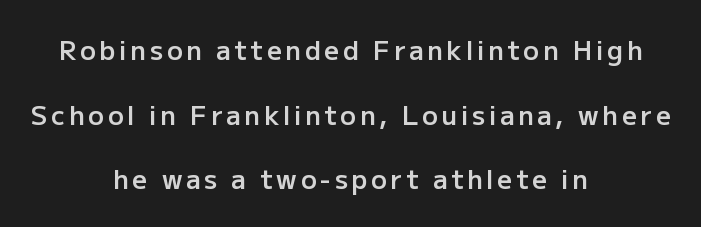
The image shows 26 px text type, upright; set centered, loose line spacing (2.49x), not underlined.
